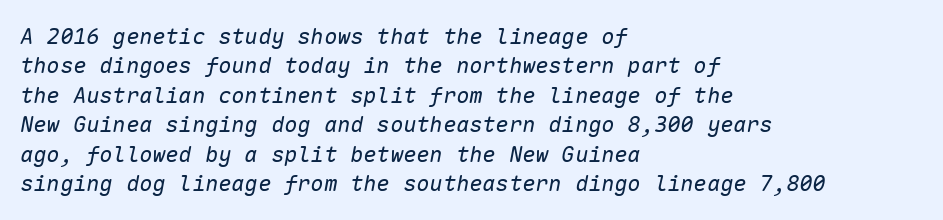
{"italic": "yes", "lean": "right", "slant_degrees": 10, "bold": "no", "underline": "no", "align": "left", "line_spacing": "normal", "line_spacing_ratio": 1.34, "letter_spacing": "normal", "letter_spacing_em": 0.0, "glyph_px": 22}
